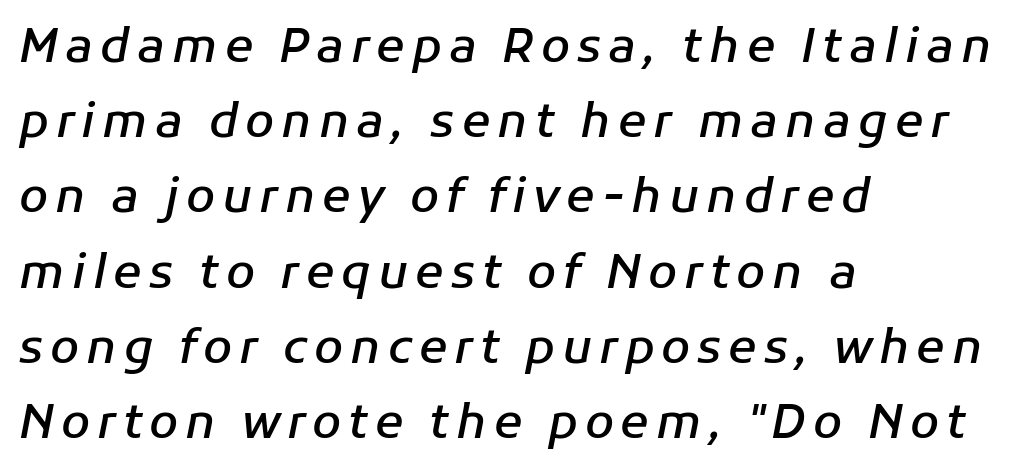
The image shows 47 px semibold type, italic (leaning right); set left-aligned, normal line spacing (1.6x), not underlined; low stroke contrast and a medium x-height.
